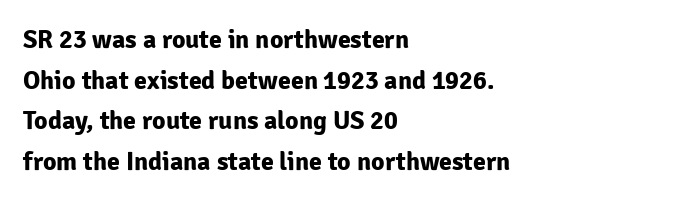
The image shows 26 px bold type, upright; set left-aligned, normal line spacing (1.56x), normal letter spacing, not underlined.
